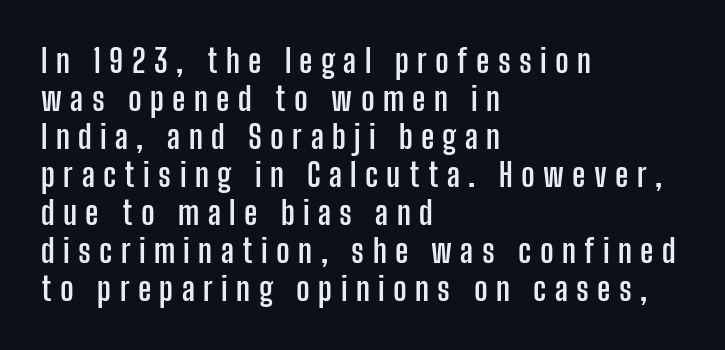
The image shows 32 px semibold, condensed sans-serif type, upright; set left-aligned, line spacing 1.19x, unusually wide letter spacing (+0.26 em), not underlined; low stroke contrast and a medium x-height.
